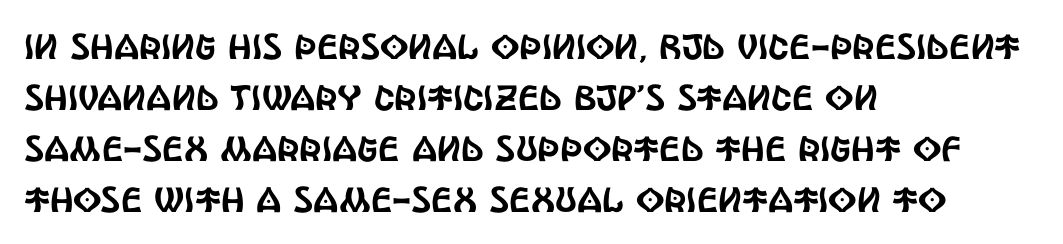
The rendering anchors every line to the left-hand side. Quick note: interline space is typical. Note the varied advance widths — an 'i' is clearly narrower than an 'm'. The axis of the letterforms is exactly vertical. You can tell from the bare stems that sans-serif type was used.
